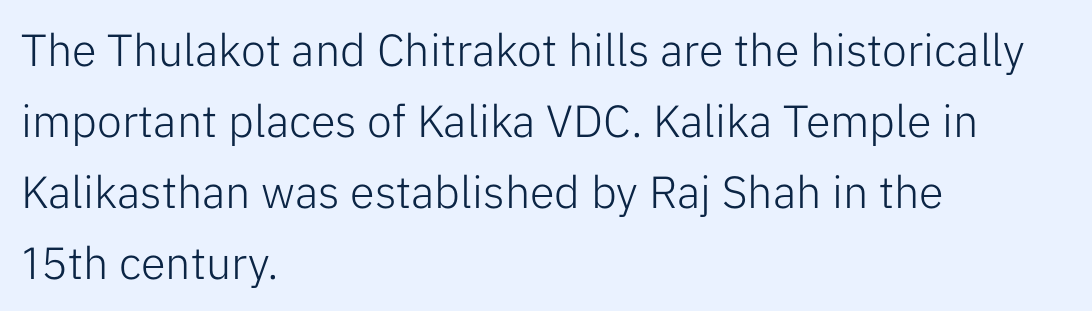
Serif or sans? Sans — the stroke terminals are bare. Honestly, the letter spacing is just normal — you wouldn't notice it. Character widths vary here, with narrow letters taking less room than wide ones. Nobody drew a line under any word here. The passage shown is not bold in any degree.
